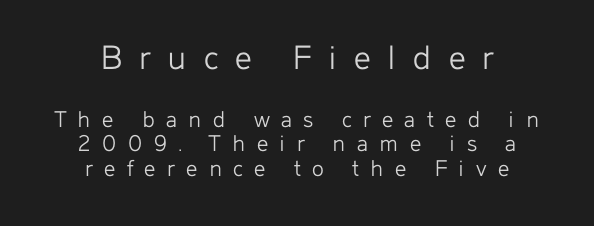
{"serif": "no", "italic": "no", "bold": "no", "weight": "light", "width": "normal", "stroke_contrast": "low", "x_height": "medium", "monospaced": "no", "underline": "no", "align": "center", "line_spacing": "tight", "line_spacing_ratio": 0.98, "letter_spacing": "wide", "letter_spacing_em": 0.46, "larger_block": "first", "size_ratio": 1.48, "glyph_px": 37}
